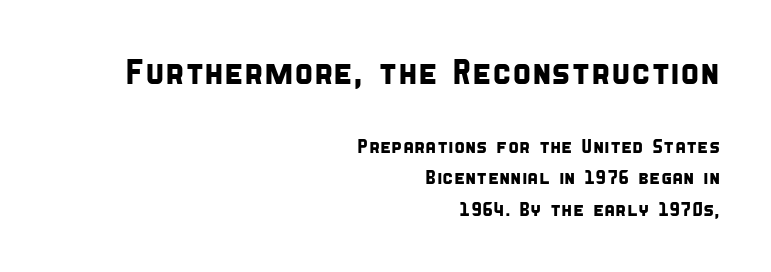
{"serif": "no", "width": "condensed", "stroke_contrast": "low", "x_height": "large", "monospaced": "no", "underline": "no", "align": "right", "line_spacing": "normal", "line_spacing_ratio": 1.57, "letter_spacing": "normal", "letter_spacing_em": 0.0, "larger_block": "first", "size_ratio": 1.75, "glyph_px": 35}
